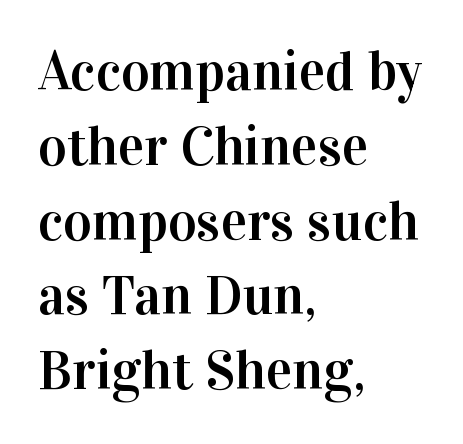
{"serif": "yes", "italic": "no", "width": "normal", "stroke_contrast": "high", "x_height": "medium", "monospaced": "no", "underline": "no", "align": "left", "line_spacing": "normal", "line_spacing_ratio": 1.36, "letter_spacing": "normal", "letter_spacing_em": 0.0, "glyph_px": 55}
